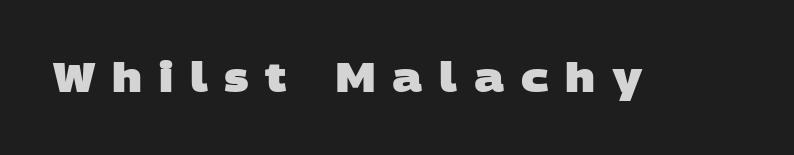
The image shows 40 px heavy, wide sans-serif type; set unusually wide letter spacing (+0.42 em), not underlined; low stroke contrast and a large x-height.
